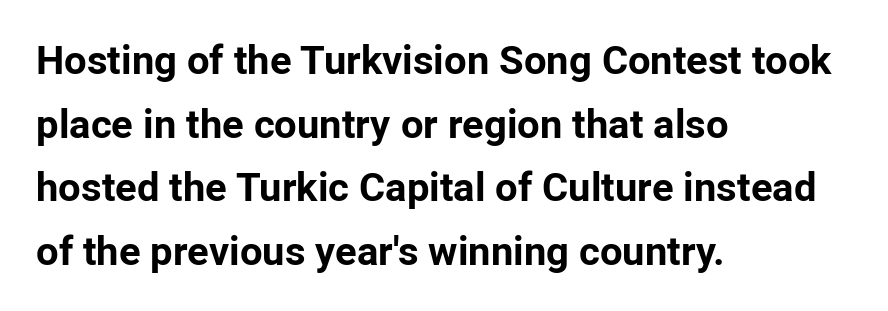
The image shows 40 px bold sans-serif type, upright; set left-aligned, normal line spacing (1.59x), normal letter spacing, not underlined; low stroke contrast and a medium x-height.
